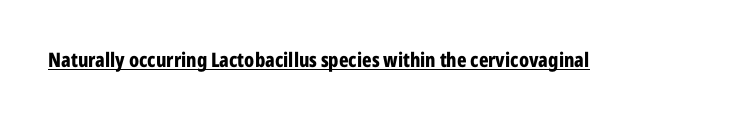
Q: Is the text bold? A: Yes.
Q: Is the text italic (slanted)? A: No, it is upright.
Q: Is the text underlined? A: Yes.
Q: Is the spacing between letters normal or unusually wide? A: Normal.
